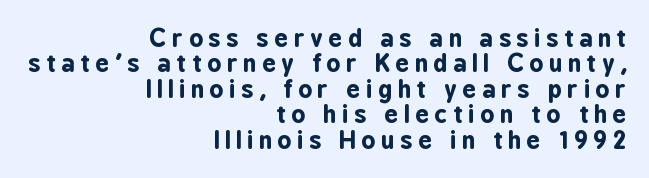
{"italic": "no", "bold": "yes", "underline": "no", "align": "right", "line_spacing": "tight", "line_spacing_ratio": 1.06, "letter_spacing": "wide", "letter_spacing_em": 0.24, "glyph_px": 24}
